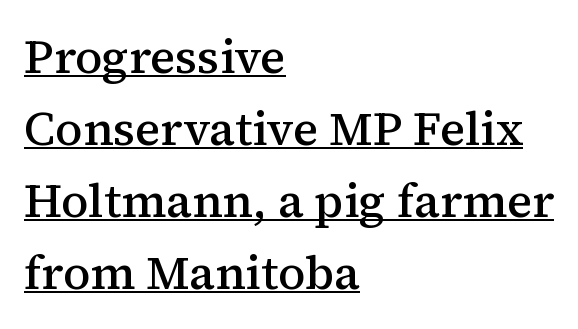
{"serif": "yes", "italic": "no", "bold": "semi", "weight": "semibold", "width": "normal", "stroke_contrast": "medium", "x_height": "medium", "monospaced": "no", "underline": "yes", "align": "left", "line_spacing": "normal", "line_spacing_ratio": 1.53, "letter_spacing": "normal", "letter_spacing_em": 0.0, "glyph_px": 47}
